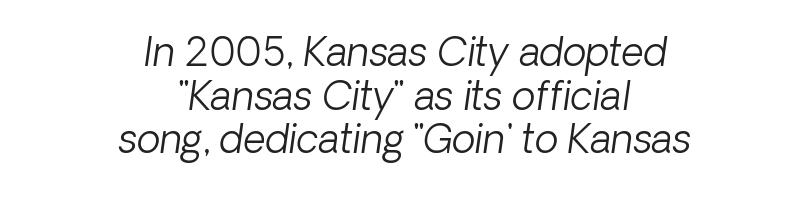
These lines keep a tight, regular rhythm from letter to letter. The strokes carry an ordinary text weight at most. The setting favours the middle, as headings and verse often do. Rendered with sloped, italic letterforms. Letters rest on an invisible, unmarked baseline.
